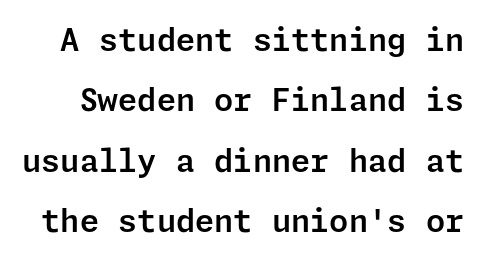
Q: Is the text italic (slanted)? A: No, it is upright.
Q: Is the typeface a serif or a sans-serif typeface? A: Sans-serif.
Q: Is the text underlined? A: No.
Q: Is the spacing between letters normal or unusually wide? A: Normal.
Q: Is the spacing between lines tight, normal or loose? A: Loose.
Q: Width (condensed, normal, or wide)? A: Normal.
Q: Stroke contrast? A: Low.
Q: x-height? A: Medium.
